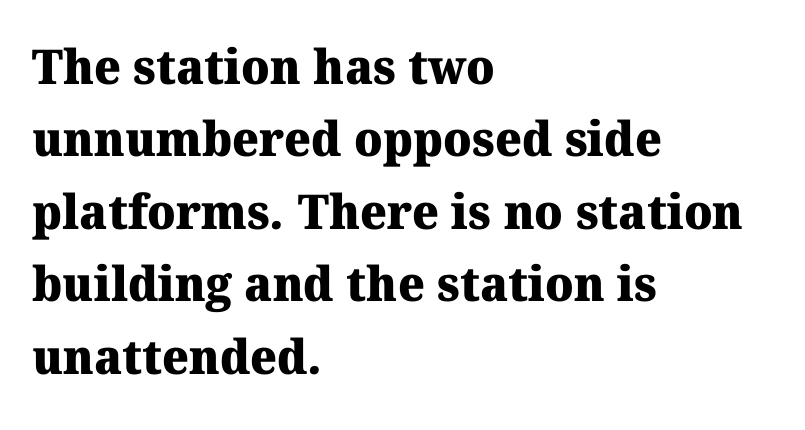
{"serif": "yes", "bold": "yes", "weight": "heavy", "width": "normal", "stroke_contrast": "medium", "x_height": "medium", "monospaced": "no", "underline": "no", "align": "left", "line_spacing": "normal", "line_spacing_ratio": 1.51, "letter_spacing": "normal", "letter_spacing_em": 0.0, "glyph_px": 48}
